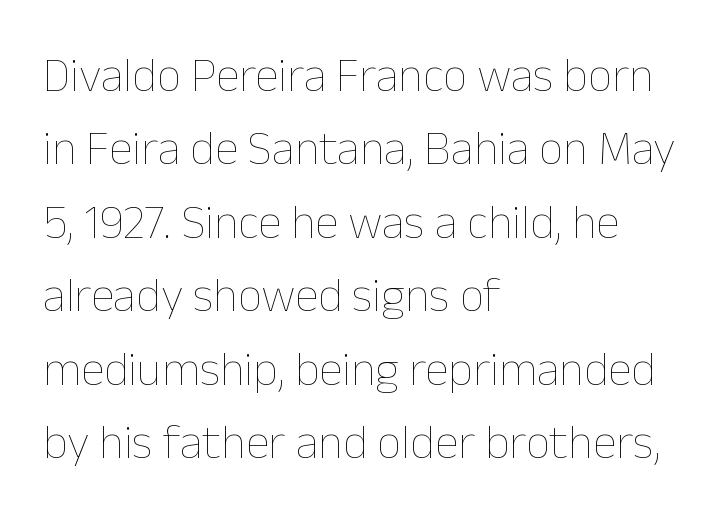
The image shows 48 px thin type, upright; set left-aligned, normal line spacing (1.53x), normal letter spacing, not underlined; low stroke contrast and a medium x-height.
